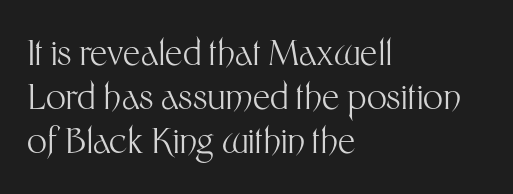
The image shows 35 px light sans-serif type, upright; set left-aligned, normal line spacing (1.26x), normal letter spacing, not underlined; medium stroke contrast and a medium x-height.
